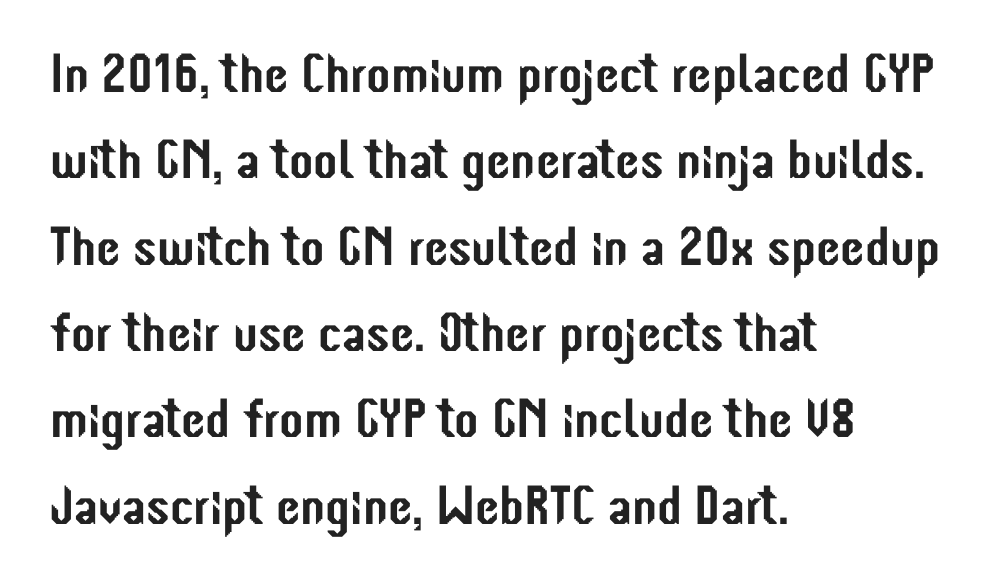
Q: Is the text italic (slanted)? A: No, it is upright.
Q: Is the typeface a serif or a sans-serif typeface? A: Sans-serif.
Q: Is the text underlined? A: No.
Q: How is the paragraph aligned? A: Left-aligned.
Q: Is the spacing between letters normal or unusually wide? A: Normal.
Q: Is the spacing between lines tight, normal or loose? A: Normal.
Q: Width (condensed, normal, or wide)? A: Condensed.
Q: Stroke contrast? A: Low.
Q: x-height? A: Medium.
Q: Monospaced? A: No.
